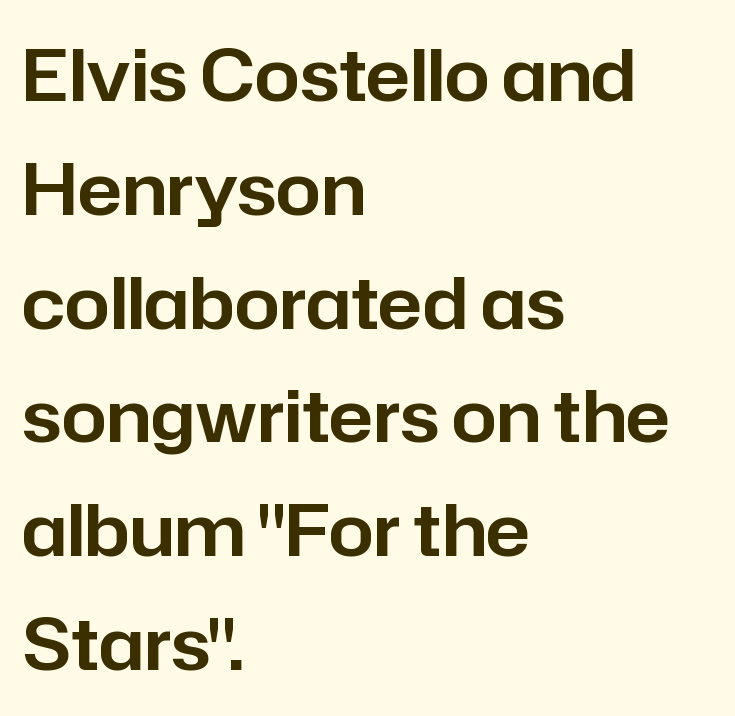
The image shows 72 px sans-serif type, upright; set left-aligned, normal line spacing (1.58x), normal letter spacing, not underlined; low stroke contrast and a medium x-height.
